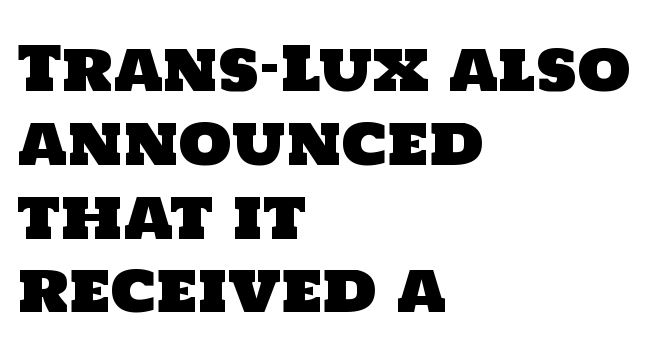
Q: Is the typeface a serif or a sans-serif typeface? A: Sans-serif.
Q: Is the text underlined? A: No.
Q: How is the paragraph aligned? A: Left-aligned.
Q: Is the spacing between letters normal or unusually wide? A: Normal.
Q: Width (condensed, normal, or wide)? A: Normal.
Q: Stroke contrast? A: Low.
Q: x-height? A: Large.
Q: Monospaced? A: No.
